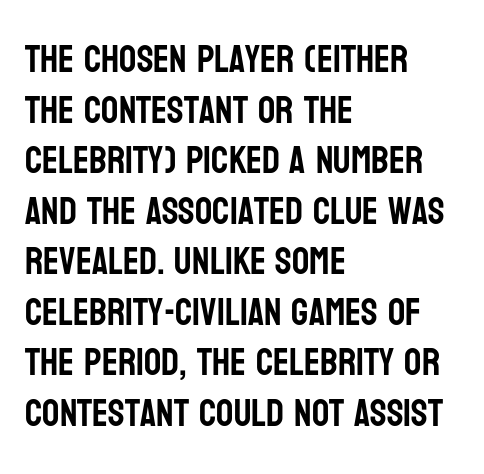
Q: Is the text italic (slanted)? A: No, it is upright.
Q: Is the typeface a serif or a sans-serif typeface? A: Sans-serif.
Q: Is the text underlined? A: No.
Q: How is the paragraph aligned? A: Left-aligned.
Q: Is the spacing between letters normal or unusually wide? A: Normal.
Q: Is the spacing between lines tight, normal or loose? A: Normal.
Q: Width (condensed, normal, or wide)? A: Condensed.
Q: Stroke contrast? A: Low.
Q: x-height? A: Large.
Q: Monospaced? A: No.
